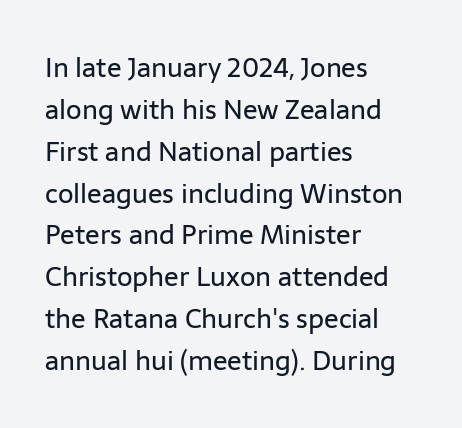
Q: Is the text bold? A: No.
Q: Is the text italic (slanted)? A: No, it is upright.
Q: Is the text underlined? A: No.
Q: How is the paragraph aligned? A: Left-aligned.
Q: Is the spacing between letters normal or unusually wide? A: Normal.
Q: Is the spacing between lines tight, normal or loose? A: Normal.
